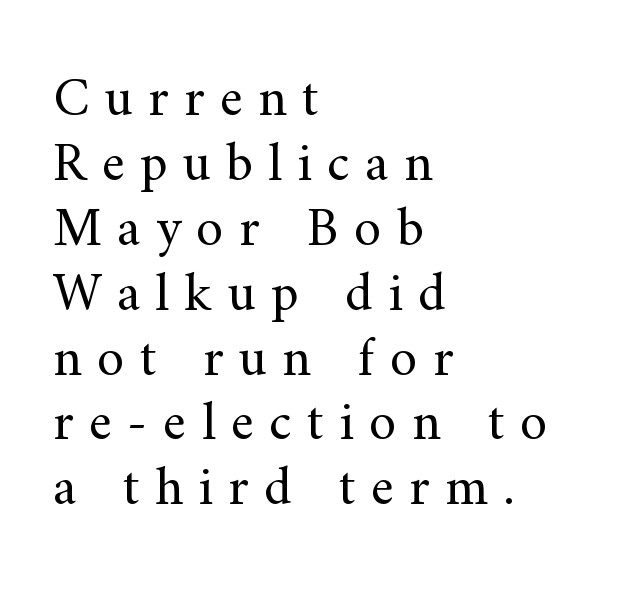
Each line starts at the same left margin while the right side varies. The tracking reads as deliberately expanded to a designer's eye. Every character sits straight up, as roman type does. Spacing verdict: proportional, widths tailored to each character. Rule under the text: the space is simply empty.
